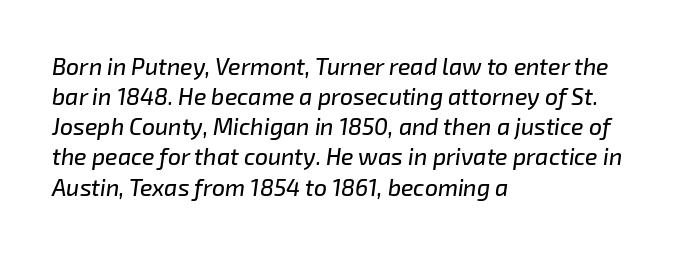
Q: Is the text italic (slanted)? A: Yes, it leans right by about 8 degrees.
Q: Is the text underlined? A: No.
Q: How is the paragraph aligned? A: Left-aligned.
Q: Is the spacing between letters normal or unusually wide? A: Normal.
Q: Is the spacing between lines tight, normal or loose? A: Normal.
